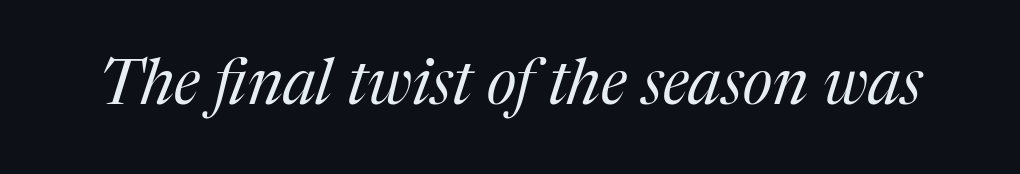
{"serif": "yes", "italic": "yes", "lean": "right", "slant_degrees": 17, "bold": "no", "weight": "regular", "width": "normal", "stroke_contrast": "medium", "x_height": "medium", "monospaced": "no", "underline": "no", "letter_spacing": "normal", "letter_spacing_em": 0.0, "glyph_px": 63}
